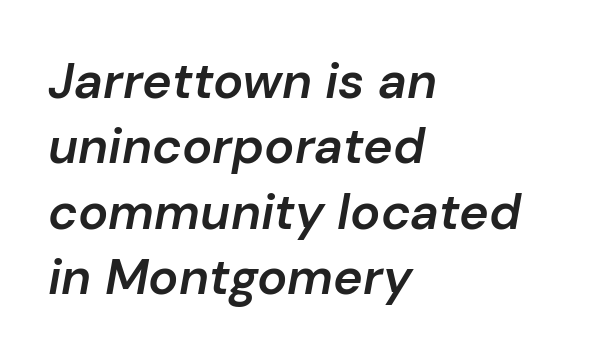
Line starts are locked; line ends wander. The horizontal fit of the characters is conventional and even. This is the in-between weight designers call semibold or demi. Here the designer chose a conventional face with non-uniform glyph widths. The rendering uses a moderate line-height, typical for paragraphs. Tall strokes in this sample are angled rather than plumb.
